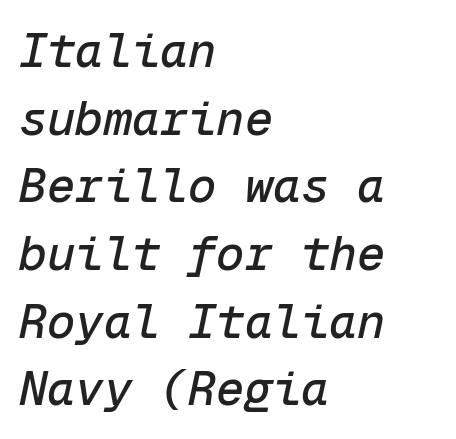
{"italic": "yes", "lean": "right", "slant_degrees": 12, "width": "normal", "stroke_contrast": "low", "x_height": "medium", "monospaced": "yes", "underline": "no", "align": "left", "line_spacing": "normal", "line_spacing_ratio": 1.44, "letter_spacing": "normal", "letter_spacing_em": 0.0, "glyph_px": 47}
